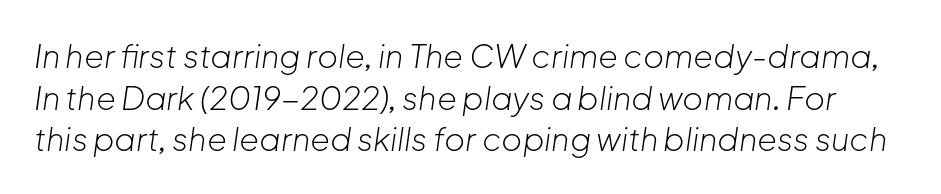
Honestly, the row spacing looks completely unremarkable. Glyph-to-glyph distance matches everyday printed text. The passage shown is not underscored anywhere. Designer's note — italics engaged.
